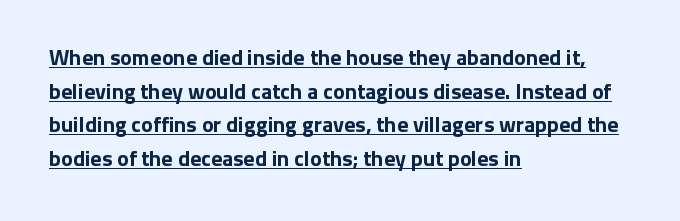
{"italic": "no", "bold": "yes", "underline": "yes", "align": "left", "line_spacing": "normal", "line_spacing_ratio": 1.53, "letter_spacing": "normal", "letter_spacing_em": 0.0, "glyph_px": 22}
